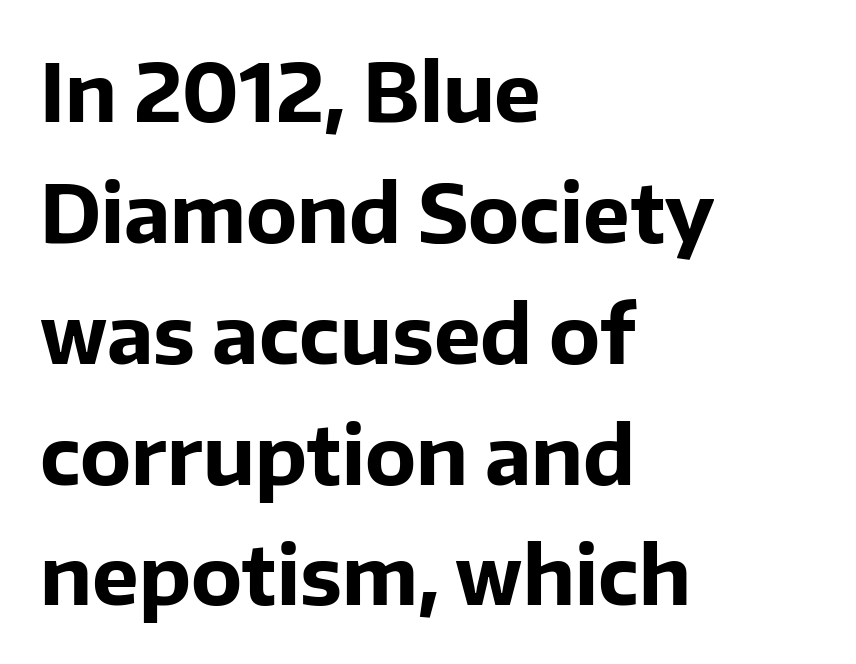
Italic? Not at all — the glyphs are vertical. Words appear dense and cohesive because spacing is normal. Serifs: no, the terminals of the letterforms are clean. Note the varied advance widths — an 'i' is clearly narrower than an 'm'. The rendering anchors every line to the left-hand side. Each glyph is drawn with heavy, bold strokes.
